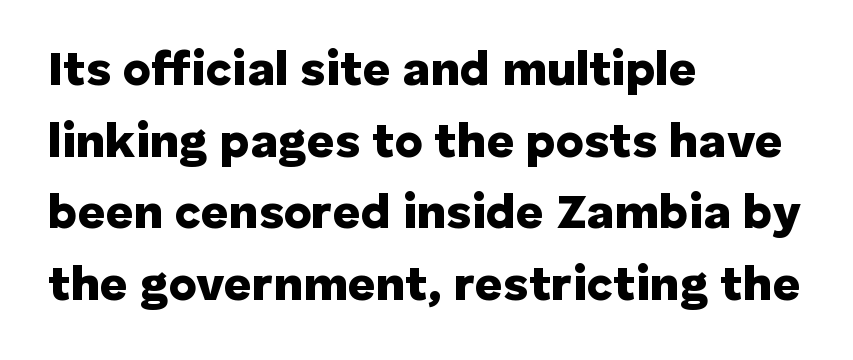
Q: Is the text bold? A: Yes.
Q: Is the text italic (slanted)? A: No, it is upright.
Q: Is the typeface a serif or a sans-serif typeface? A: Sans-serif.
Q: Is the text underlined? A: No.
Q: How is the paragraph aligned? A: Left-aligned.
Q: Is the spacing between letters normal or unusually wide? A: Normal.
Q: Is the spacing between lines tight, normal or loose? A: Normal.
Q: Width (condensed, normal, or wide)? A: Normal.
Q: Stroke contrast? A: Low.
Q: x-height? A: Medium.
Q: Monospaced? A: No.
